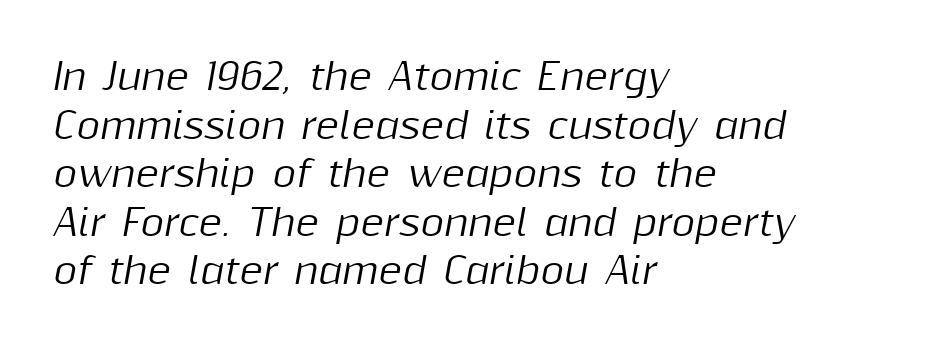
Q: Is the text italic (slanted)? A: Yes, it leans right by about 10 degrees.
Q: Is the text underlined? A: No.
Q: How is the paragraph aligned? A: Left-aligned.
Q: Is the spacing between letters normal or unusually wide? A: Normal.
Q: Is the spacing between lines tight, normal or loose? A: Normal.
Q: Width (condensed, normal, or wide)? A: Normal.
Q: Stroke contrast? A: Medium.
Q: x-height? A: Medium.
Q: Monospaced? A: No.
